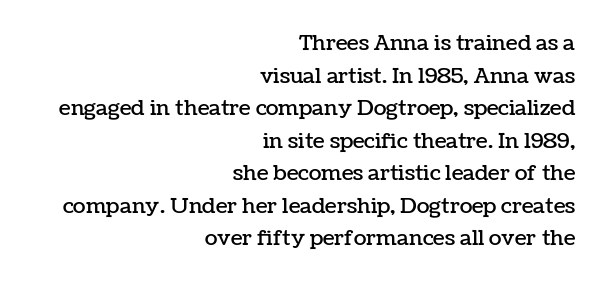
There is no visible air inserted between adjacent glyphs. The compositor pushed each line to the right boundary. Vertical spacing — default. The space directly below the letters is spotless. This is the regular roman posture of the typeface.
